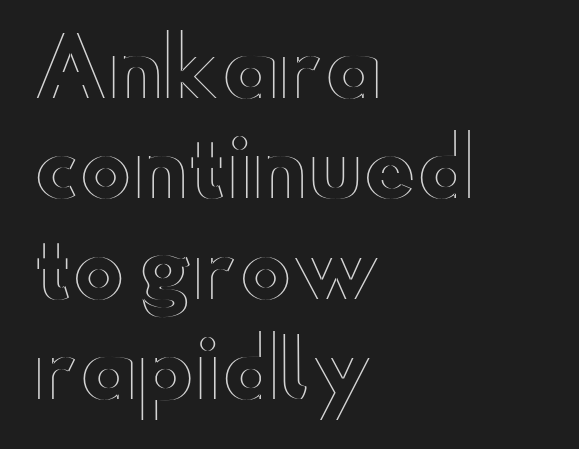
The rag falls on the right side of this text block. Does the lettering tilt? It doesn't — this is upright. These lines are rendered in a variable-pitch font. A bare baseline throughout the passage. Honestly, the letter spacing is just normal — you wouldn't notice it. The leading is moderate, giving the passage an even texture.
